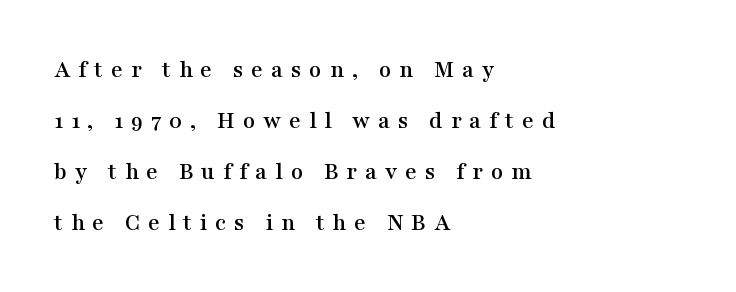
The image shows 25 px text type, upright; set left-aligned, loose line spacing (2.04x), unusually wide letter spacing (+0.31 em), not underlined.
